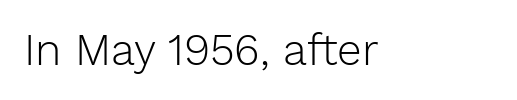
Q: Is the text bold? A: No.
Q: Is the text italic (slanted)? A: No, it is upright.
Q: Is the typeface a serif or a sans-serif typeface? A: Sans-serif.
Q: Is the text underlined? A: No.
Q: Is the spacing between letters normal or unusually wide? A: Normal.
Q: Width (condensed, normal, or wide)? A: Normal.
Q: Stroke contrast? A: Low.
Q: x-height? A: Medium.
Q: Monospaced? A: No.
